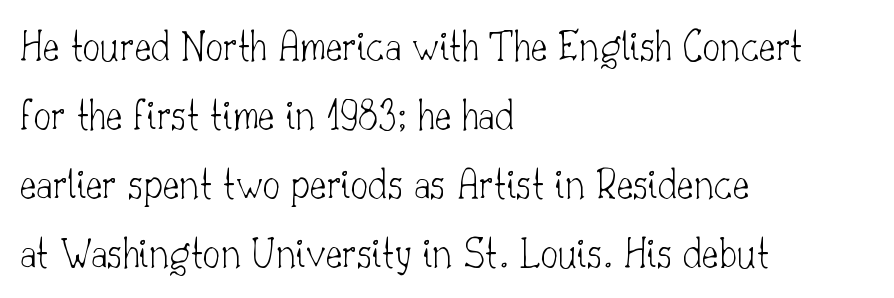
The image shows 44 px thin serif type, upright; set left-aligned, normal line spacing (1.57x), normal letter spacing, not underlined; low stroke contrast and a small x-height.
